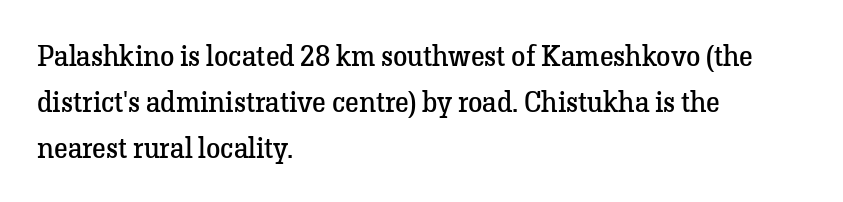
The image shows 29 px regular-weight serif type, upright; set left-aligned, normal line spacing (1.58x), normal letter spacing, not underlined; low stroke contrast and a medium x-height.
